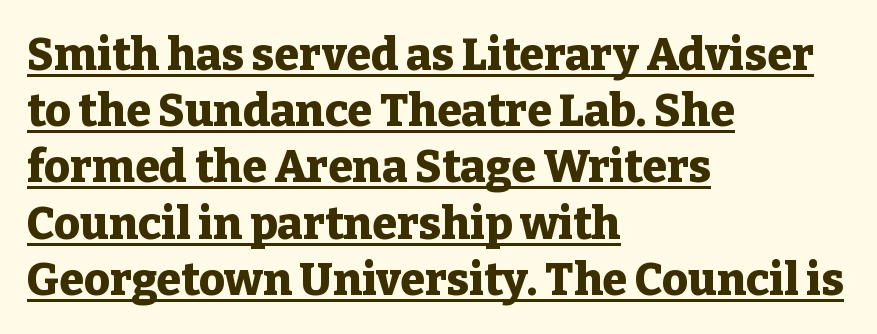
The image shows 45 px heavy serif type, upright; set left-aligned, normal line spacing (1.25x), normal letter spacing, underlined; low stroke contrast and a medium x-height.
